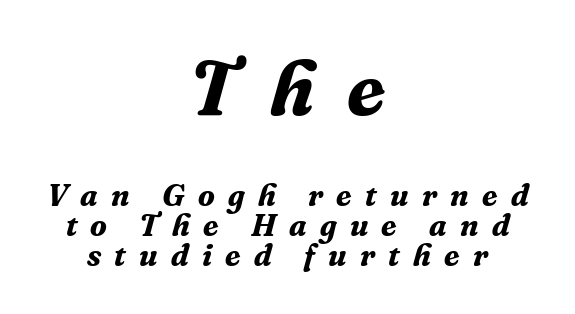
Q: Is the text bold? A: Yes.
Q: Is the text italic (slanted)? A: Yes, it leans right by about 16 degrees.
Q: Is the typeface a serif or a sans-serif typeface? A: Serif.
Q: Is the text underlined? A: No.
Q: How is the paragraph aligned? A: Centered.
Q: Is the spacing between letters normal or unusually wide? A: Unusually wide.
Q: Is the spacing between lines tight, normal or loose? A: Tight.
Q: Which block of text is set in a larger size, the first (top) or the second (bottom)? A: The first (top) one.
Q: Width (condensed, normal, or wide)? A: Normal.
Q: Stroke contrast? A: Medium.
Q: x-height? A: Medium.
Q: Monospaced? A: No.
